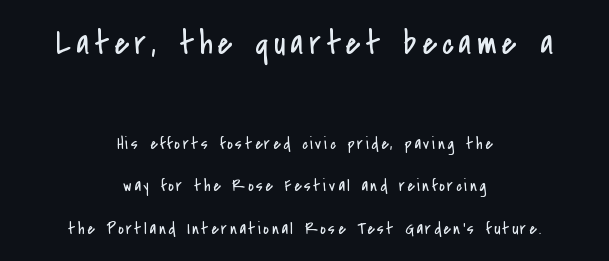
{"serif": "no", "italic": "no", "bold": "no", "weight": "regular", "width": "condensed", "stroke_contrast": "low", "x_height": "small", "monospaced": "no", "underline": "no", "align": "center", "line_spacing": "loose", "line_spacing_ratio": 2.49, "larger_block": "first", "size_ratio": 2.0, "glyph_px": 34}
